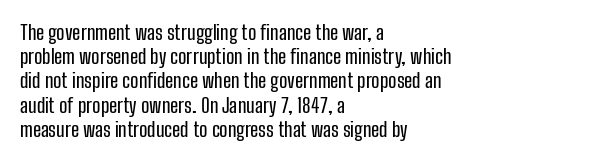
If you drew a line through each stem, it would be perfectly vertical. The line texture is even and compact thanks to regular tracking. Which margin do the lines hug? The left one — the right edge is uneven. Letters rest on an invisible, unmarked baseline.
